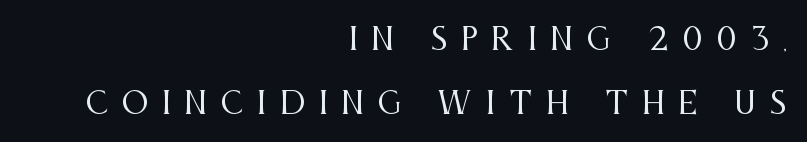
The image shows 30 px regular-weight, condensed serif type, upright; set right-aligned, loose line spacing (2.14x), unusually wide letter spacing (+0.46 em), not underlined; medium stroke contrast and a large x-height.
